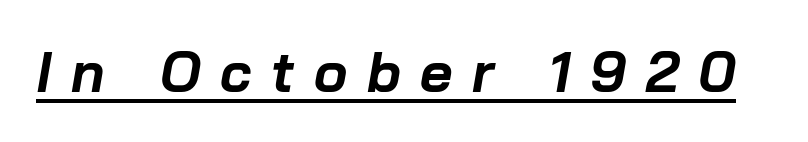
The image shows 56 px bold type, italic (leaning right); set unusually wide letter spacing (+0.35 em), underlined; low stroke contrast and a medium x-height.
